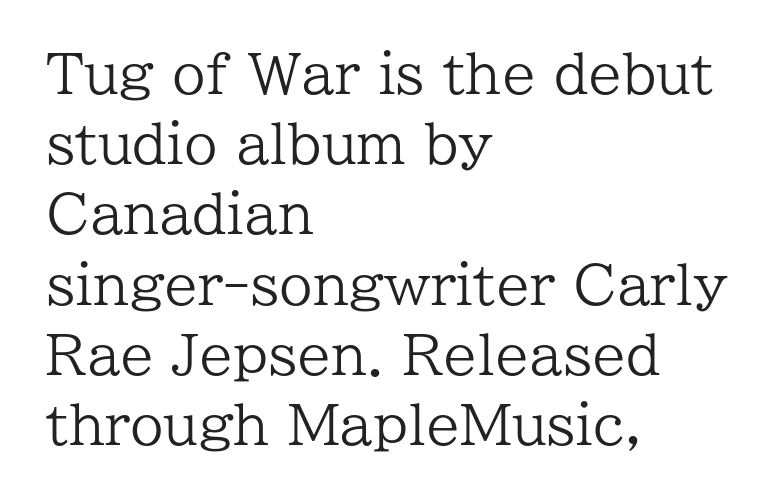
The image shows 54 px regular-weight serif type, upright; set left-aligned, normal line spacing (1.3x), normal letter spacing, not underlined; low stroke contrast and a medium x-height.
